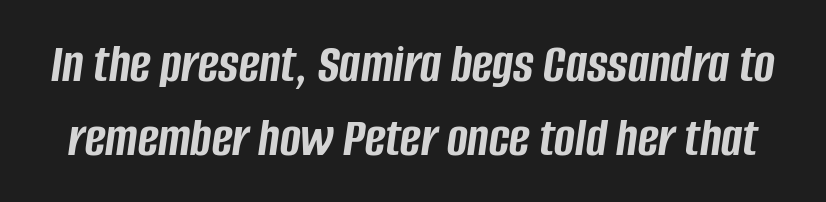
Q: Is the text bold? A: Yes.
Q: Is the text italic (slanted)? A: Yes, it leans right by about 8 degrees.
Q: Is the text underlined? A: No.
Q: Is the spacing between letters normal or unusually wide? A: Normal.
Q: Is the spacing between lines tight, normal or loose? A: Normal.
Q: Width (condensed, normal, or wide)? A: Condensed.
Q: Stroke contrast? A: Low.
Q: x-height? A: Large.
Q: Monospaced? A: No.
